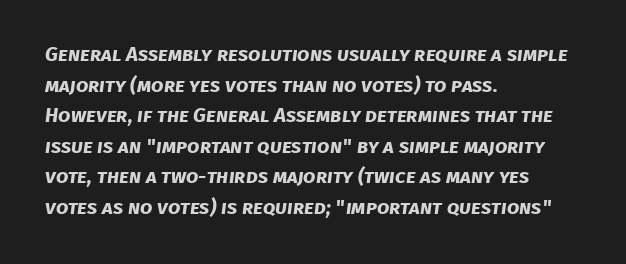
Q: Is the text bold? A: Yes.
Q: Is the text underlined? A: No.
Q: How is the paragraph aligned? A: Left-aligned.
Q: Is the spacing between letters normal or unusually wide? A: Normal.
Q: Is the spacing between lines tight, normal or loose? A: Normal.
